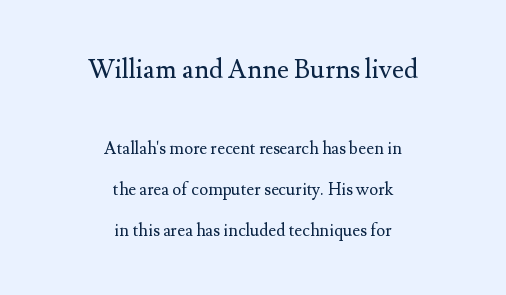
The image shows 26 px text type, upright; set centered, loose line spacing (2.42x), normal letter spacing, not underlined; the first (top) block is 1.53x larger.
